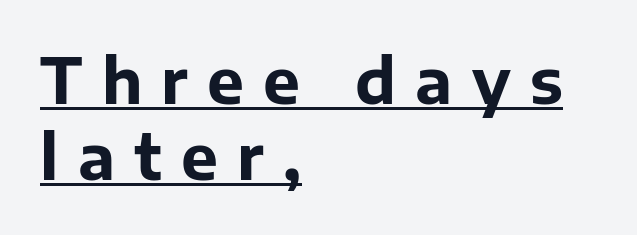
The lettering stays uniformly vertical, giving the passage a roman look. Think of a printed novel: that variable character pitch is what you see here. Examine the stroke ends and you'll find no serifs. You'd pick this weight for a headline — it's a proper bold. Loose tracking; the words dissolve into strings of separated letters. Which margin do the lines hug? The left one — the right edge is uneven.
